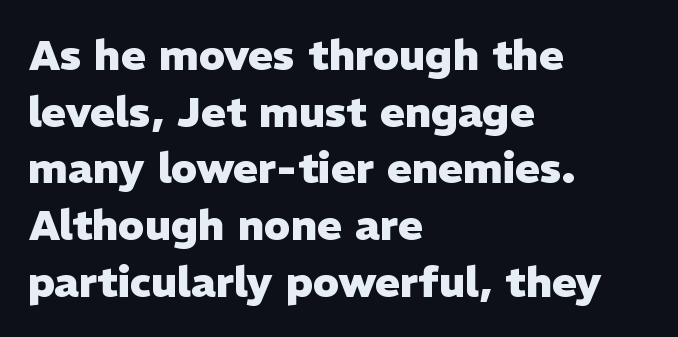
The letters advance in unequal steps, a hallmark of proportional type. The line texture is even and compact thanks to regular tracking. If you measured baseline to baseline, you'd find a middling distance. It's the straight-up-and-down kind of type. I'd describe the lettering as bold — thick and assertive. The space beneath each line is pristine and unruled.
